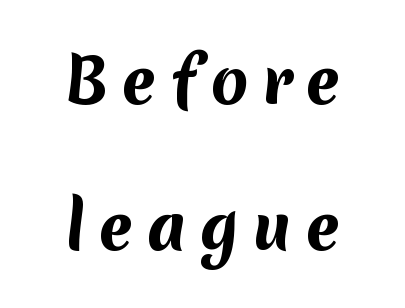
The image shows 61 px bold sans-serif type; set centered, loose line spacing (2.4x), unusually wide letter spacing (+0.22 em), not underlined; medium stroke contrast and a medium x-height.
